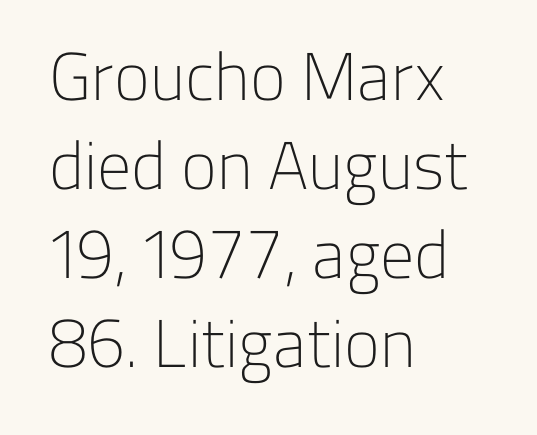
{"serif": "no", "italic": "no", "bold": "no", "weight": "light", "width": "normal", "stroke_contrast": "low", "x_height": "medium", "monospaced": "no", "underline": "no", "align": "left", "line_spacing": "normal", "line_spacing_ratio": 1.31, "letter_spacing": "normal", "letter_spacing_em": 0.0, "glyph_px": 68}
